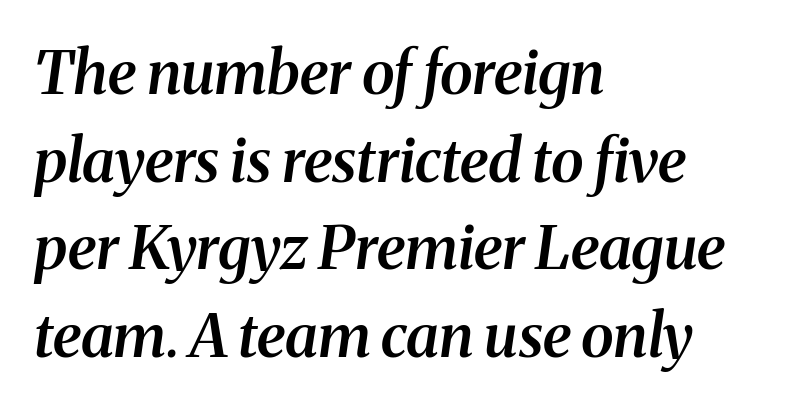
{"serif": "yes", "italic": "yes", "lean": "right", "slant_degrees": 8, "bold": "semi", "weight": "semibold", "width": "normal", "stroke_contrast": "medium", "x_height": "medium", "monospaced": "no", "underline": "no", "align": "left", "line_spacing": "normal", "line_spacing_ratio": 1.46, "letter_spacing": "normal", "letter_spacing_em": 0.0, "glyph_px": 60}
